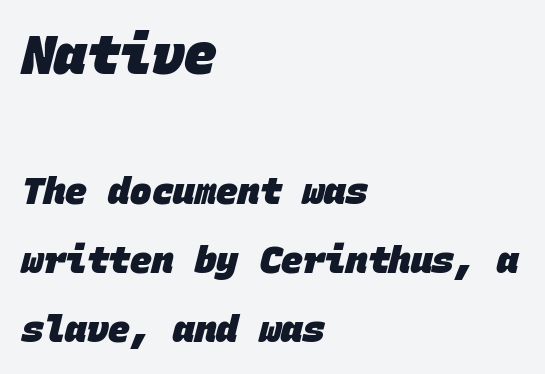
Beneath every word, the page is bare. These lines are set flush left with a ragged right edge. Note the uniform advance width — an 'i' takes as much space as an 'm'. Font category for this specimen: sans-serif. There is no visible air inserted between adjacent glyphs. These words are printed bold, with thick strokes throughout.
